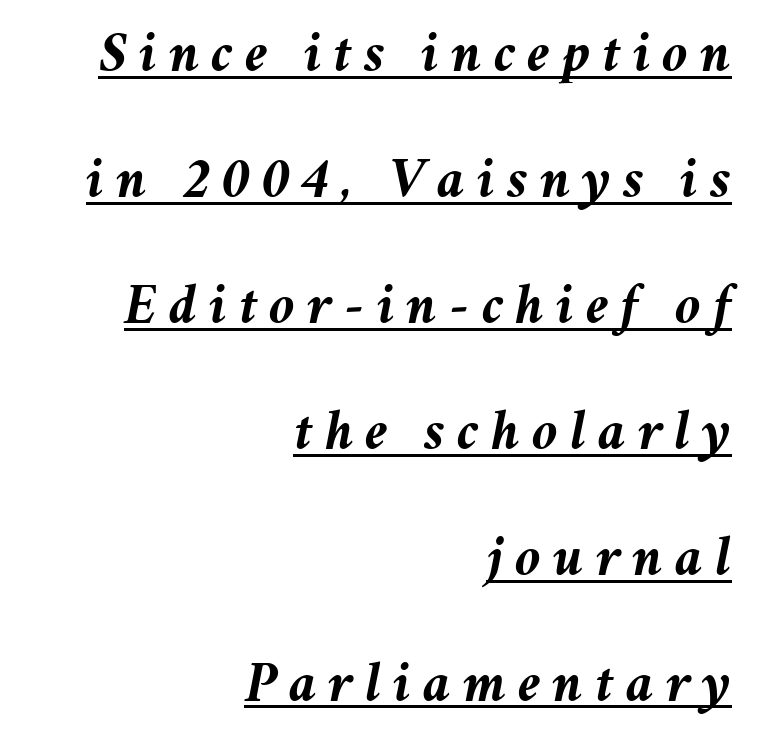
{"italic": "yes", "lean": "right", "slant_degrees": 11, "bold": "yes", "weight": "semibold", "width": "normal", "stroke_contrast": "medium", "x_height": "medium", "monospaced": "no", "underline": "yes", "align": "right", "line_spacing": "loose", "line_spacing_ratio": 2.21, "letter_spacing": "wide", "letter_spacing_em": 0.21, "glyph_px": 57}
